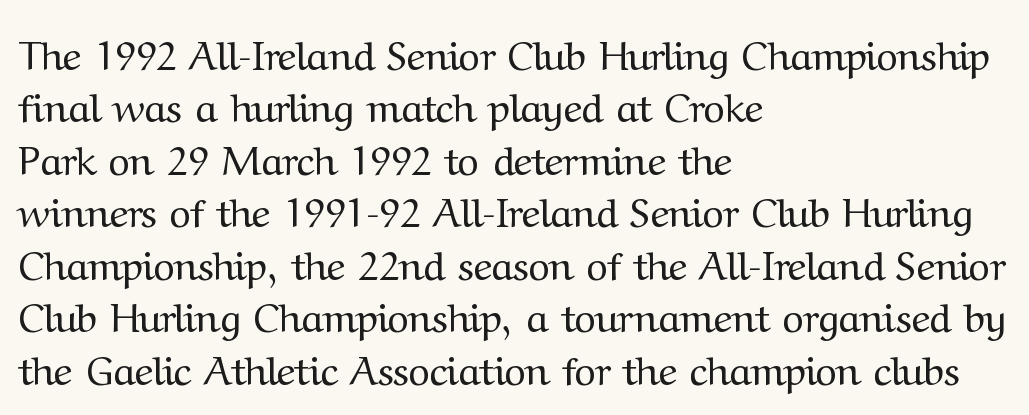
The image shows 41 px regular-weight serif type, upright; set left-aligned, normal line spacing (1.28x), normal letter spacing, not underlined; medium stroke contrast and a medium x-height.
